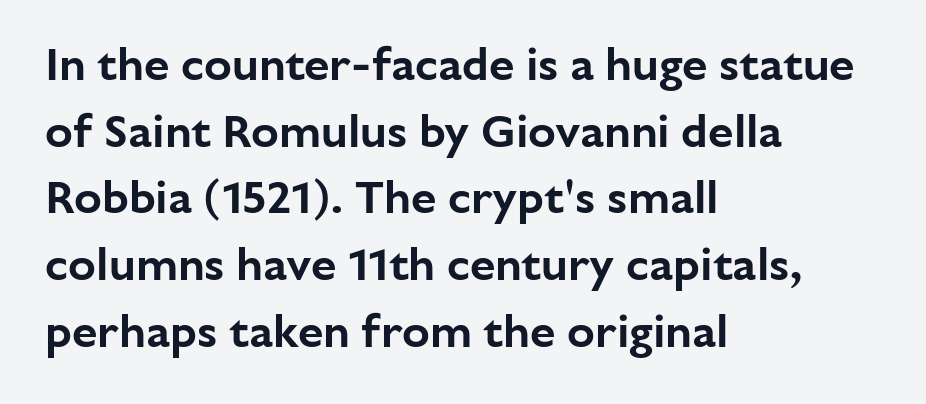
{"serif": "no", "italic": "no", "width": "normal", "stroke_contrast": "low", "x_height": "medium", "monospaced": "no", "underline": "no", "align": "left", "line_spacing": "normal", "line_spacing_ratio": 1.45, "letter_spacing": "normal", "letter_spacing_em": 0.0, "glyph_px": 46}
